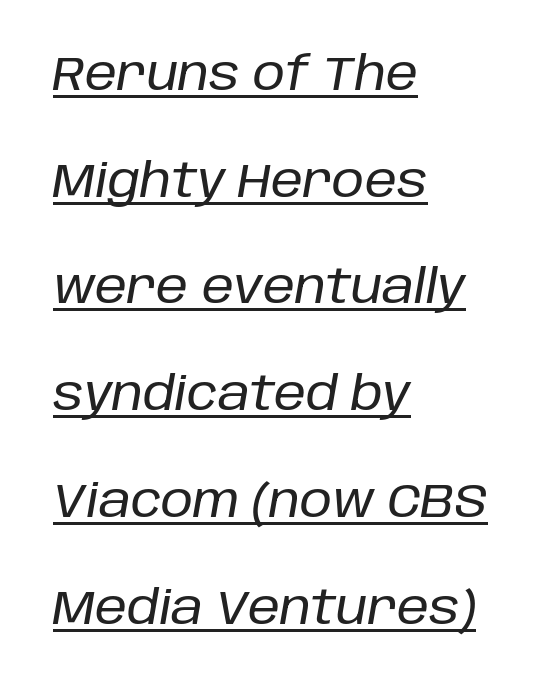
{"italic": "yes", "lean": "right", "slant_degrees": 10, "width": "normal", "stroke_contrast": "low", "x_height": "large", "monospaced": "no", "underline": "yes", "align": "left", "line_spacing": "loose", "line_spacing_ratio": 2.32, "letter_spacing": "normal", "letter_spacing_em": 0.0, "glyph_px": 46}
